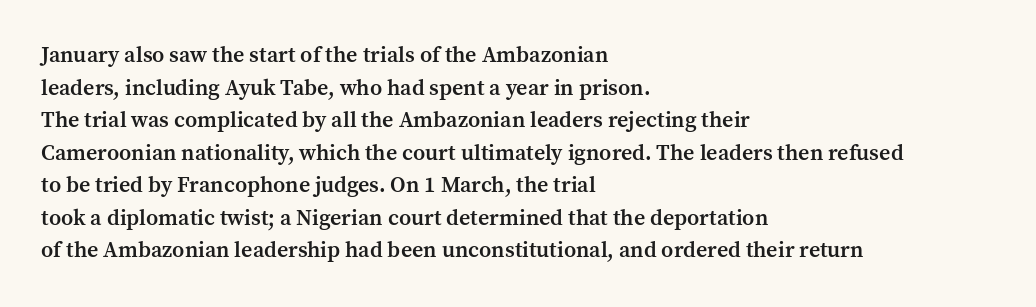
Q: Is the text bold? A: Semi-bold.
Q: Is the text italic (slanted)? A: No, it is upright.
Q: Is the text underlined? A: No.
Q: How is the paragraph aligned? A: Left-aligned.
Q: Is the spacing between letters normal or unusually wide? A: Normal.
Q: Is the spacing between lines tight, normal or loose? A: Normal.
